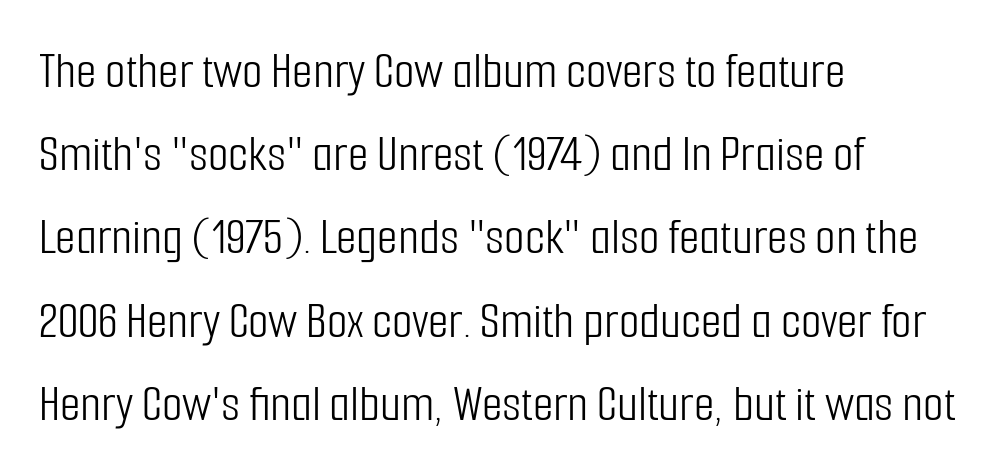
{"serif": "no", "italic": "no", "bold": "no", "weight": "light", "width": "condensed", "stroke_contrast": "low", "x_height": "medium", "monospaced": "no", "underline": "no", "align": "left", "line_spacing": "normal", "line_spacing_ratio": 1.57, "letter_spacing": "normal", "letter_spacing_em": 0.0, "glyph_px": 53}
